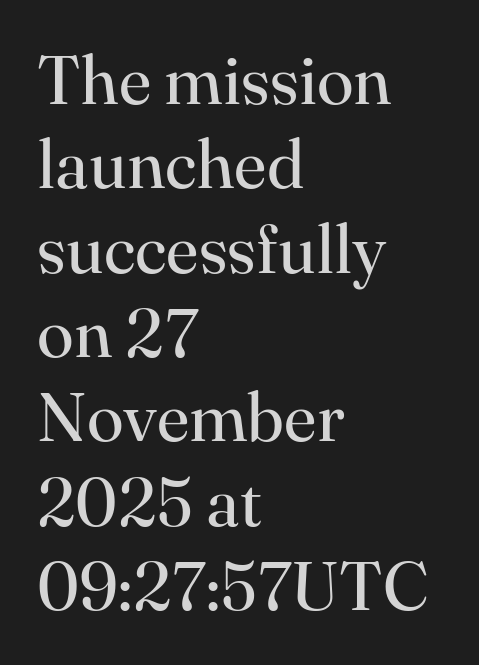
Q: Is the text bold? A: No.
Q: Is the text italic (slanted)? A: No, it is upright.
Q: Is the typeface a serif or a sans-serif typeface? A: Serif.
Q: Is the text underlined? A: No.
Q: How is the paragraph aligned? A: Left-aligned.
Q: Is the spacing between letters normal or unusually wide? A: Normal.
Q: Width (condensed, normal, or wide)? A: Normal.
Q: Stroke contrast? A: High.
Q: x-height? A: Small.
Q: Monospaced? A: No.
